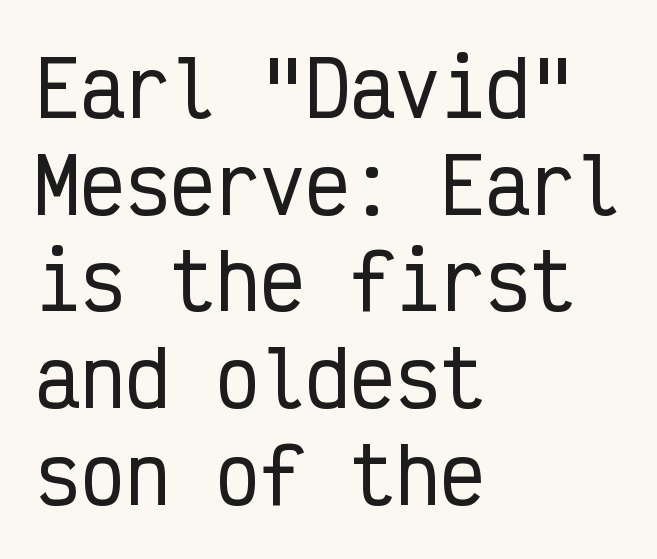
Q: Is the text italic (slanted)? A: No, it is upright.
Q: Is the typeface a serif or a sans-serif typeface? A: Sans-serif.
Q: Is the text underlined? A: No.
Q: How is the paragraph aligned? A: Left-aligned.
Q: Is the spacing between letters normal or unusually wide? A: Normal.
Q: Is the spacing between lines tight, normal or loose? A: Normal.
Q: Width (condensed, normal, or wide)? A: Condensed.
Q: Stroke contrast? A: Low.
Q: x-height? A: Medium.
Q: Monospaced? A: Yes.
